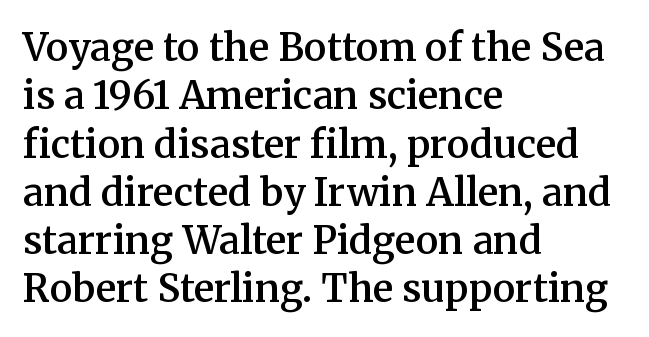
The image shows 38 px semibold serif type, upright; set left-aligned, normal line spacing (1.27x), normal letter spacing, not underlined; medium stroke contrast and a medium x-height.
